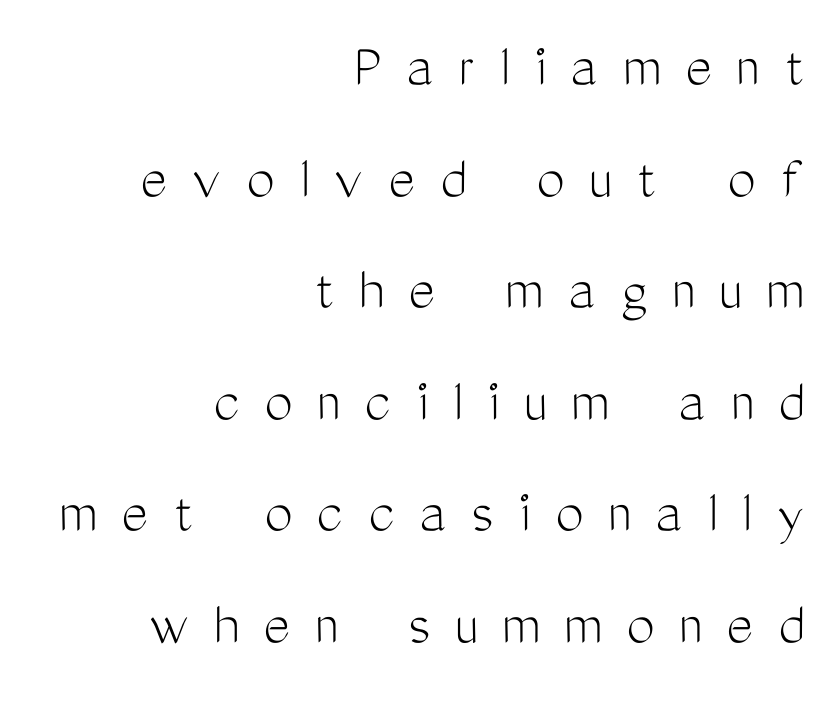
Here the designer chose a conventional face with non-uniform glyph widths. The compositor pushed each line to the right boundary. This sample uses a sans-serif face. This is the regular roman posture of the typeface. Unbolded letterforms with no extra heft.
